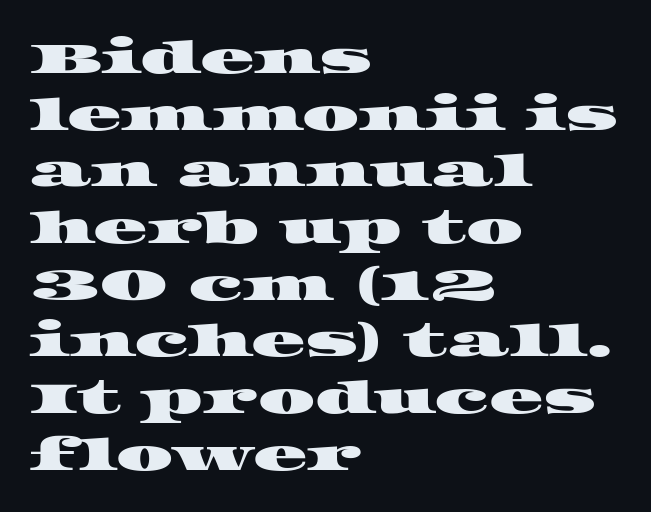
{"serif": "yes", "width": "wide", "stroke_contrast": "high", "x_height": "large", "monospaced": "no", "underline": "no", "align": "left", "line_spacing": "normal", "line_spacing_ratio": 1.26, "letter_spacing": "normal", "letter_spacing_em": 0.0, "glyph_px": 45}
